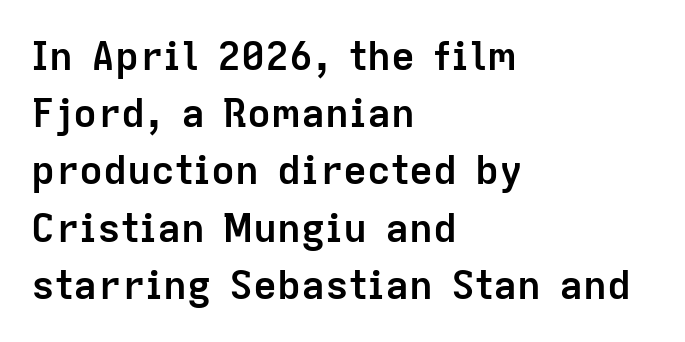
This sample has the flowing, uneven cadence of proportional lettering. This sample uses an upright cut, with every glyph sitting square on the baseline. Words appear dense and cohesive because spacing is normal. A typesetter would call this leading conventional body-copy spacing. In CSS terms this would be text-align: left. This is sans-serif lettering, the kind often seen on screens and signage.
